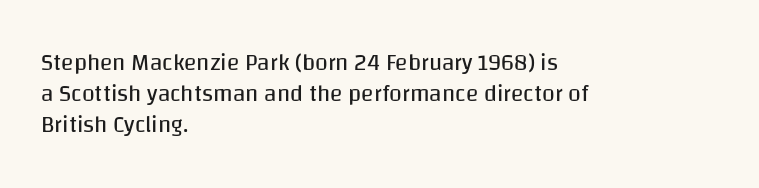
Descenders are the only things crossing below the line. The font sits on the lighter half of the weight spectrum, regular included. Does the copy run flush right? No — it runs flush left. Vertically, the passage feels balanced, rows spaced as you'd expect.
